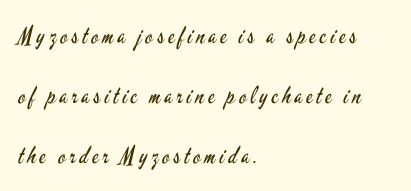
The image shows 24 px text type; set left-aligned, loose line spacing (2.49x), not underlined.
